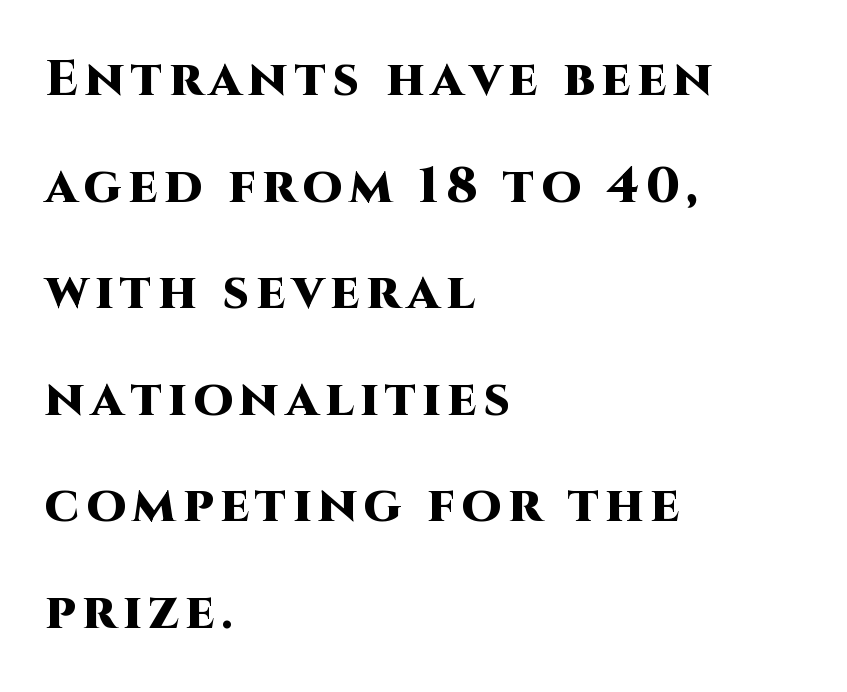
{"serif": "no", "italic": "no", "bold": "yes", "weight": "heavy", "width": "normal", "stroke_contrast": "high", "x_height": "large", "monospaced": "no", "underline": "no", "align": "left", "line_spacing": "loose", "line_spacing_ratio": 2.09, "glyph_px": 51}
